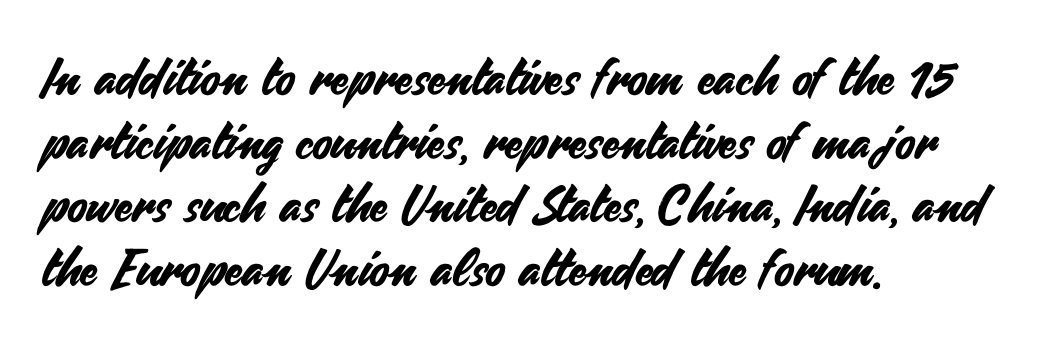
Q: Is the text italic (slanted)? A: Yes.
Q: Is the typeface a serif or a sans-serif typeface? A: Sans-serif.
Q: Is the text underlined? A: No.
Q: How is the paragraph aligned? A: Left-aligned.
Q: Is the spacing between letters normal or unusually wide? A: Normal.
Q: Is the spacing between lines tight, normal or loose? A: Normal.
Q: Width (condensed, normal, or wide)? A: Normal.
Q: Stroke contrast? A: Medium.
Q: x-height? A: Small.
Q: Monospaced? A: No.
